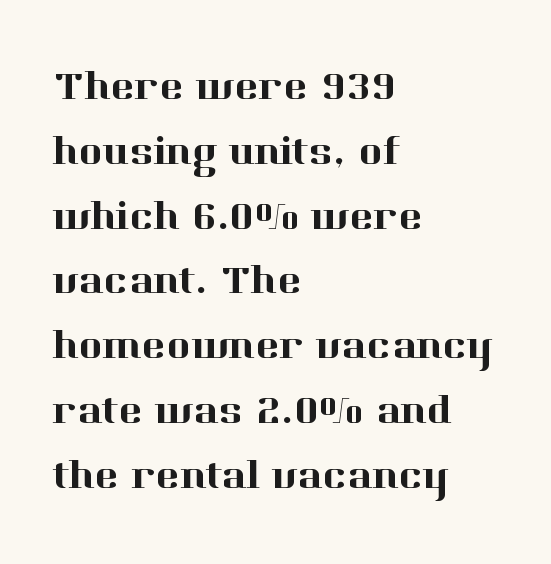
The image shows 41 px serif type, upright; set left-aligned, normal line spacing (1.58x), normal letter spacing, not underlined; high stroke contrast and a medium x-height.
